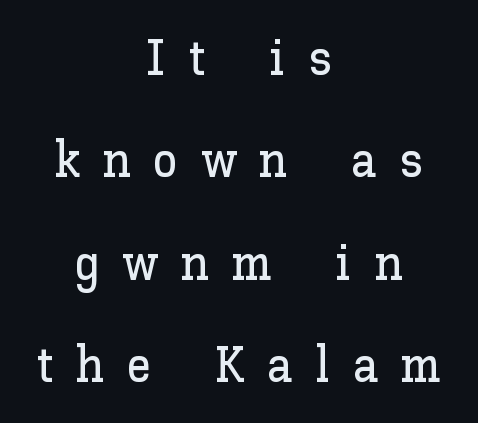
The image shows 50 px text type, upright; set centered, loose line spacing (2.05x), unusually wide letter spacing (+0.45 em), not underlined; low stroke contrast and a medium x-height.
